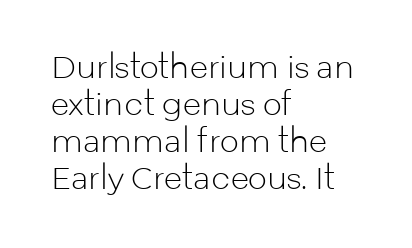
Typeset ragged right — the left edge is the straight one. Glyph-to-glyph distance matches everyday printed text. Think of a printed novel: that variable character pitch is what you see here. Summary of weight: not heavy and not bold. A typesetter would label this face a sans.
